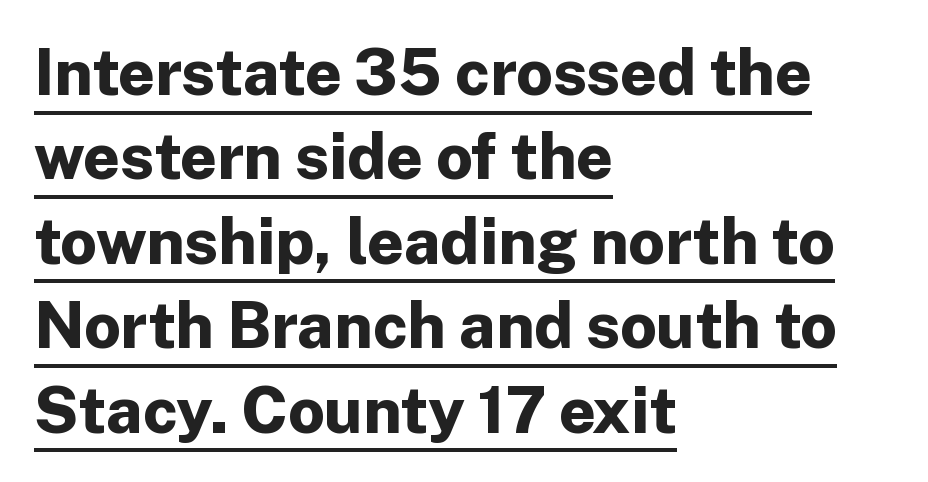
{"serif": "no", "italic": "no", "bold": "yes", "weight": "bold", "width": "normal", "stroke_contrast": "low", "x_height": "medium", "monospaced": "no", "underline": "yes", "align": "left", "line_spacing": "normal", "line_spacing_ratio": 1.32, "letter_spacing": "normal", "letter_spacing_em": 0.0, "glyph_px": 64}
